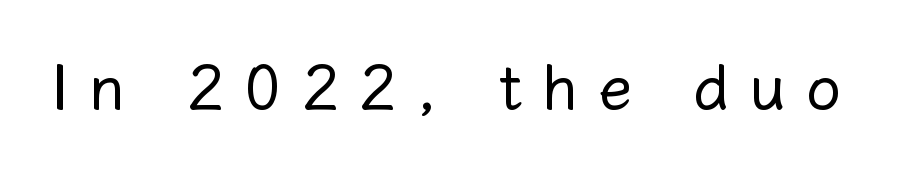
{"italic": "no", "bold": "no", "weight": "regular", "width": "normal", "stroke_contrast": "low", "x_height": "medium", "monospaced": "no", "underline": "no", "letter_spacing": "wide", "letter_spacing_em": 0.31, "glyph_px": 63}
